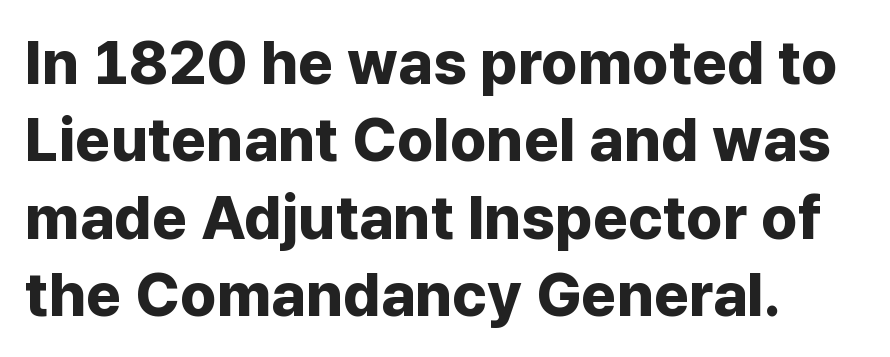
In terms of letterspacing, this is plain default setting. Letters rest on an invisible, unmarked baseline. This block has exactly the height ordinary leading produces. What weight is shown? A full bold with thick strokes.
